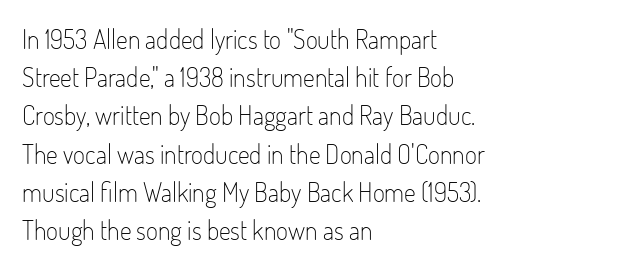
The vertical gap from one line to the next is medium. Quick note: underline off. The characters are drawn with everyday or finer stroke widths. A typesetter would mark this as roman, not italic. Caption: multi-line text, flush left, ragged right.
